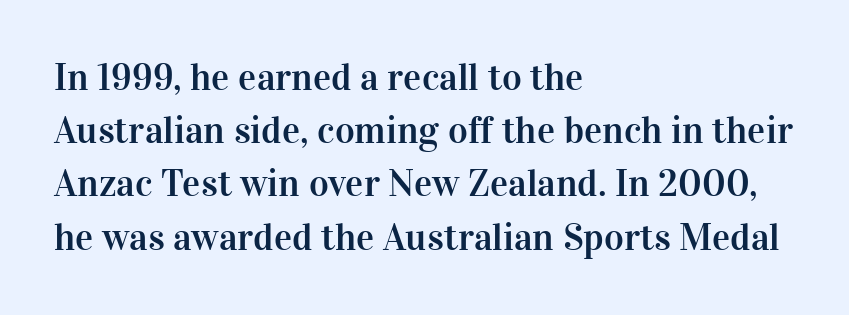
{"serif": "yes", "italic": "no", "width": "normal", "stroke_contrast": "high", "x_height": "medium", "monospaced": "no", "underline": "no", "align": "left", "line_spacing": "normal", "line_spacing_ratio": 1.4, "letter_spacing": "normal", "letter_spacing_em": 0.0, "glyph_px": 38}
